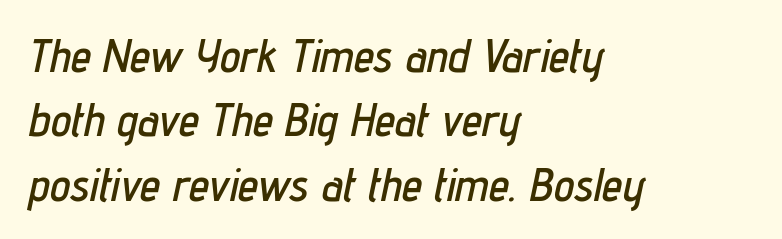
The image shows 46 px condensed type, italic (leaning right); set left-aligned, normal line spacing (1.4x), normal letter spacing, not underlined; low stroke contrast and a medium x-height.
